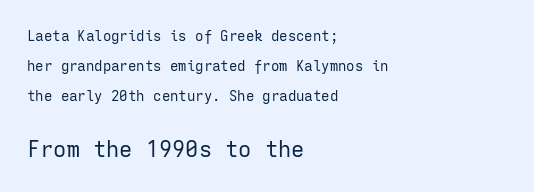
Q: Is the text bold? A: No.
Q: Is the text italic (slanted)? A: No, it is upright.
Q: Is the text underlined? A: No.
Q: How is the paragraph aligned? A: Left-aligned.
Q: Is the spacing between letters normal or unusually wide? A: Normal.
Q: Is the spacing between lines tight, normal or loose? A: Loose.
Q: Which block of text is set in a larger size, the first (top) or the second (bottom)? A: The second (bottom) one.
